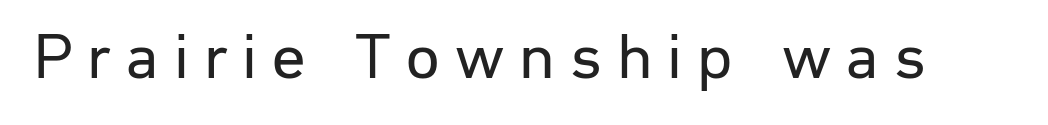
The image shows 66 px regular-weight sans-serif type, upright; set unusually wide letter spacing (+0.23 em), not underlined; low stroke contrast and a medium x-height.
